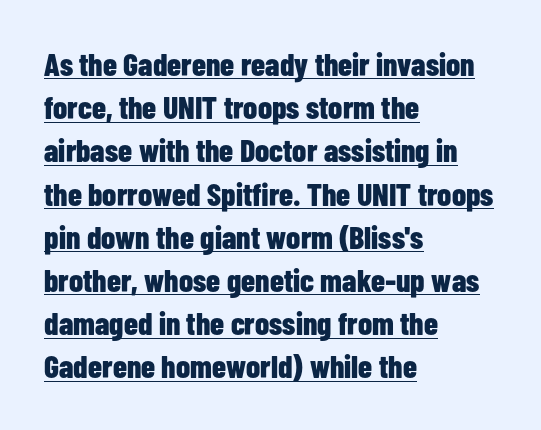
You can see a thin bar hugging the bottom of the glyphs. Proportional: the letters do not fall into vertical columns. Designer's note — italics off, roman on. In terms of letterspacing, this is plain default setting. Notice how thick the strokes are: this is what a full bold looks like. Line spacing here is normal.
